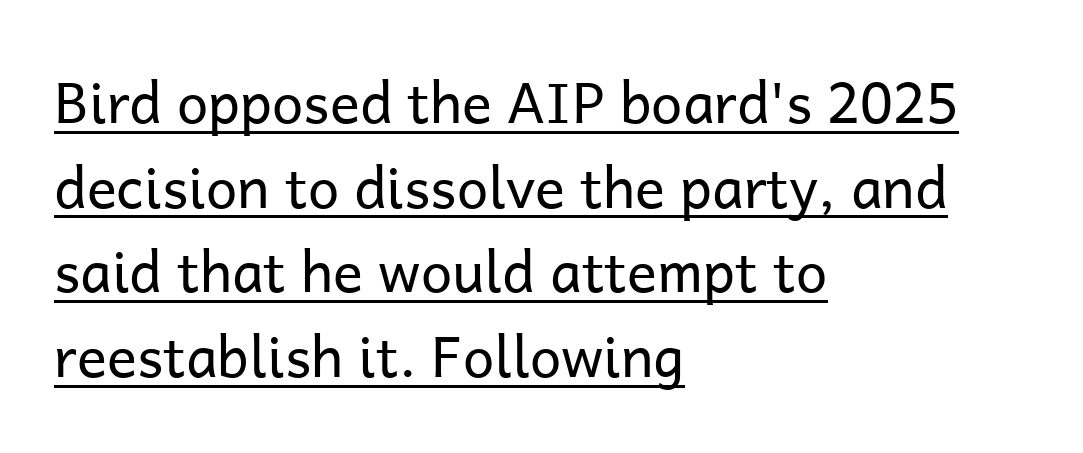
Typographically, this falls in the sans-serif category. Does the lettering tilt? It doesn't — this is upright. The passage shown is typed in a proportional face where columns would drift. Stem width sits at or under what a default text font uses. What stands out about the letter spacing? Nothing — it is the standard amount.
